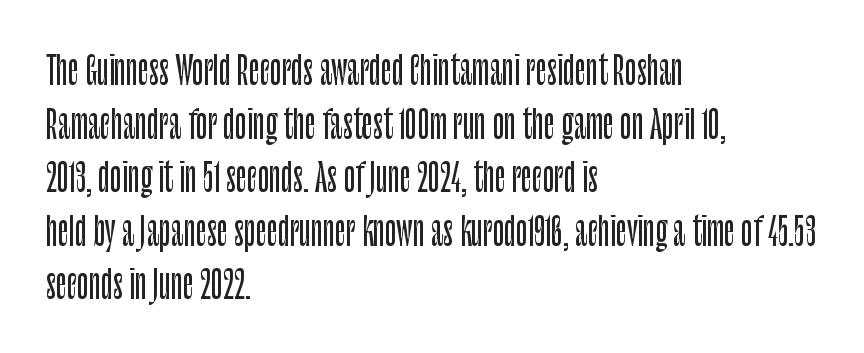
Q: Is the text italic (slanted)? A: No, it is upright.
Q: Is the typeface a serif or a sans-serif typeface? A: Sans-serif.
Q: Is the text underlined? A: No.
Q: How is the paragraph aligned? A: Left-aligned.
Q: Is the spacing between letters normal or unusually wide? A: Normal.
Q: Is the spacing between lines tight, normal or loose? A: Normal.
Q: Width (condensed, normal, or wide)? A: Condensed.
Q: Stroke contrast? A: Low.
Q: x-height? A: Large.
Q: Monospaced? A: No.
